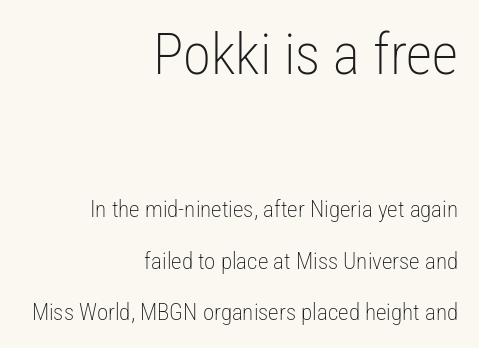
How would I describe the line gaps? Wide and relaxed. The typeface has the unassuming heft of standard copy or less. Of the two passages, the one on top uses the larger point size. This is the regular roman posture of the typeface. Where is the straight margin? On the right. Check under the words: just untouched page.
